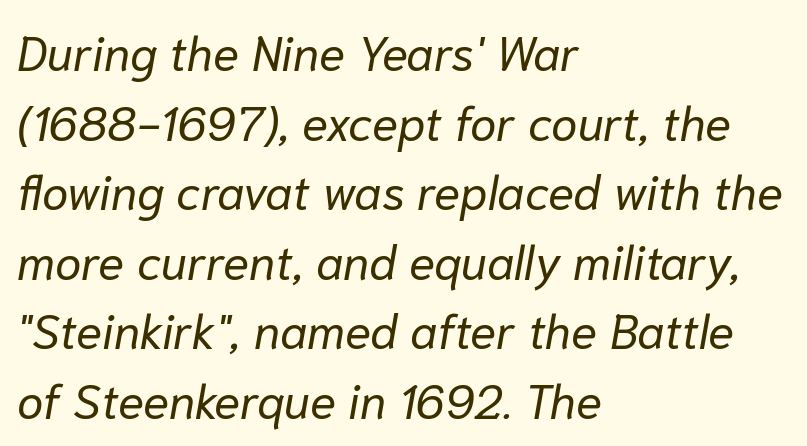
{"italic": "yes", "lean": "right", "slant_degrees": 10, "bold": "no", "weight": "regular", "width": "normal", "stroke_contrast": "low", "x_height": "medium", "monospaced": "no", "underline": "no", "align": "left", "line_spacing": "normal", "line_spacing_ratio": 1.45, "letter_spacing": "normal", "letter_spacing_em": 0.0, "glyph_px": 48}
